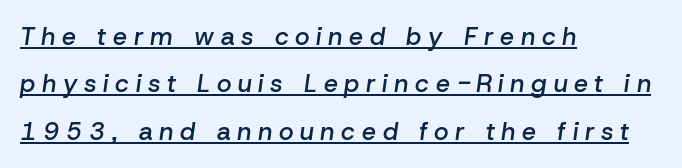
The image shows 25 px text type, italic (leaning right); set left-aligned, loose line spacing (1.9x), unusually wide letter spacing (+0.27 em), underlined.
